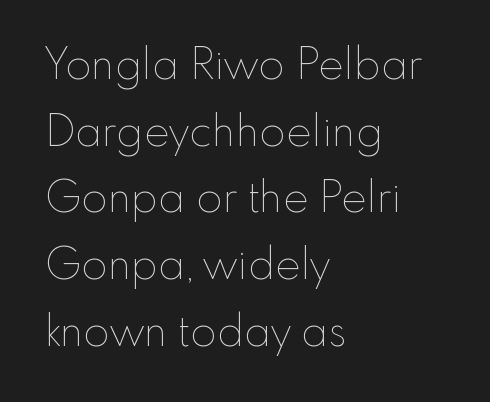
A clean baseline with only descenders dipping below it. These lines are rendered in a variable-pitch font. Tracking here is standard; glyphs follow each other at the usual distance. Weight: in the light-to-regular range. Teacher's note: observe the even left margin — that is flush-left alignment. The passage shown stacks its lines at a standard gap.
